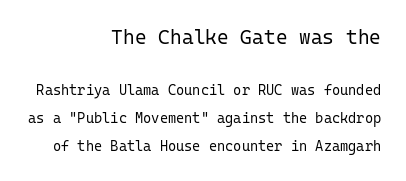
The image shows 20 px text type, upright; set right-aligned, loose line spacing (2.03x), normal letter spacing, not underlined; the first (top) block is 1.43x larger.
